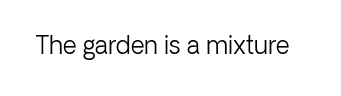
Q: Is the text bold? A: No.
Q: Is the text italic (slanted)? A: No, it is upright.
Q: Is the text underlined? A: No.
Q: Is the spacing between letters normal or unusually wide? A: Normal.
